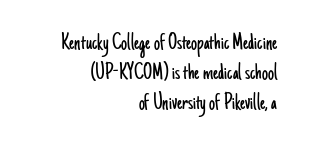
The image shows 24 px text type, upright; set right-aligned, line spacing 1.24x, normal letter spacing, not underlined.
